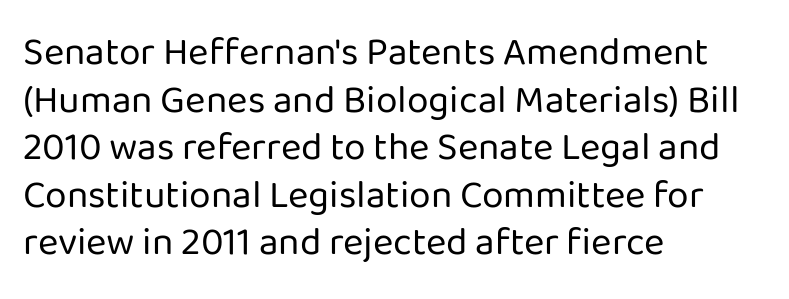
Which margin do the lines hug? The left one — the right edge is uneven. Characters remain perfectly vertical along every line. In terms of letterspacing, this is plain default setting. Think standard paragraph weight, or any step lighter than that. Type without underlining.
